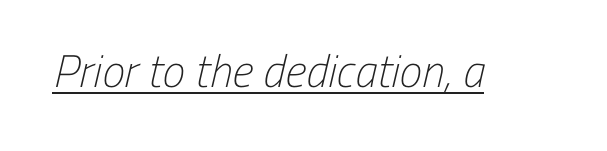
Q: Is the text bold? A: No.
Q: Is the typeface a serif or a sans-serif typeface? A: Sans-serif.
Q: Is the text underlined? A: Yes.
Q: Is the spacing between letters normal or unusually wide? A: Normal.
Q: Width (condensed, normal, or wide)? A: Condensed.
Q: Stroke contrast? A: Low.
Q: x-height? A: Medium.
Q: Monospaced? A: No.
